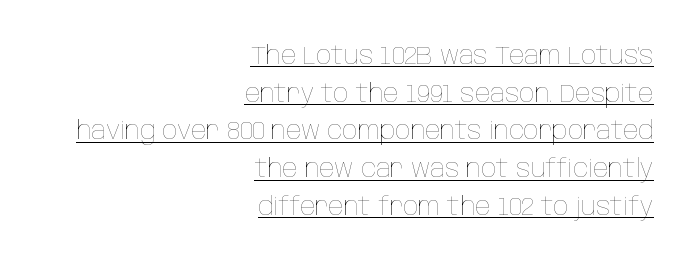
Q: Is the text bold? A: No.
Q: Is the text italic (slanted)? A: No, it is upright.
Q: Is the text underlined? A: Yes.
Q: How is the paragraph aligned? A: Right-aligned.
Q: Is the spacing between letters normal or unusually wide? A: Normal.
Q: Is the spacing between lines tight, normal or loose? A: Normal.
